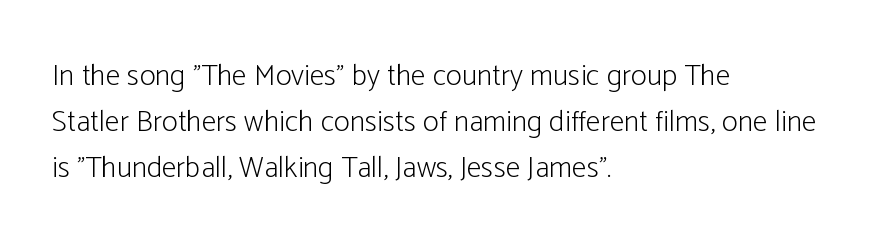
The image shows 30 px light, condensed sans-serif type, upright; set left-aligned, normal line spacing (1.54x), normal letter spacing, not underlined; low stroke contrast and a medium x-height.
